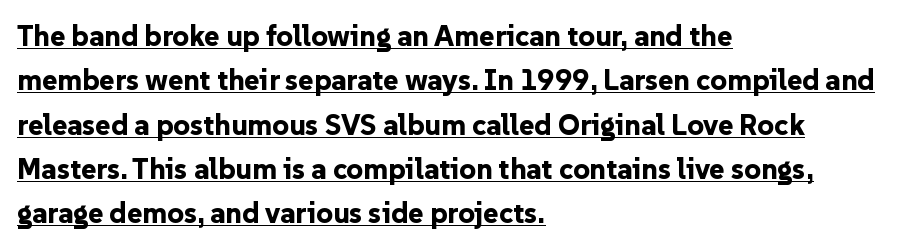
Each letter keeps its own natural width here, so spacing adapts to shape. The sample's only ornament is a line tracing under the words. You'd pick this weight for a headline — it's a proper bold. The lines in this sample share a left origin and differ only in where they stop. Nothing unusual about the tracking: characters are spaced as the font intends.
